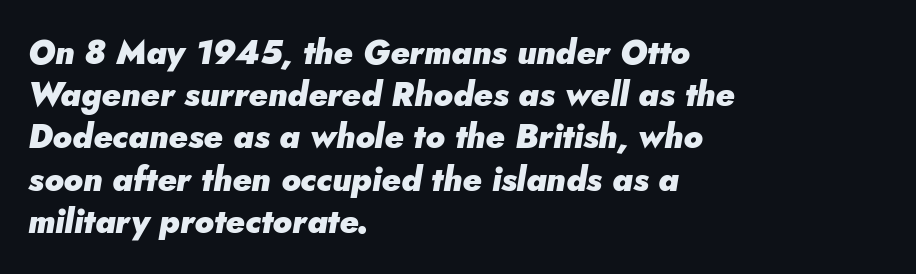
The image shows 33 px heavy type, italic (leaning right); set left-aligned, normal line spacing (1.28x), normal letter spacing, not underlined; low stroke contrast and a small x-height.
